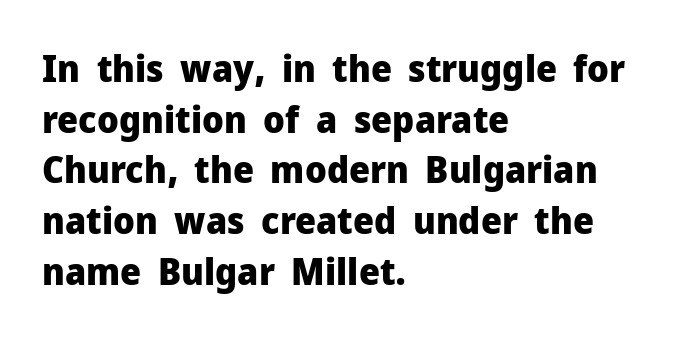
Q: Is the text bold? A: Yes.
Q: Is the text italic (slanted)? A: No, it is upright.
Q: Is the typeface a serif or a sans-serif typeface? A: Sans-serif.
Q: Is the text underlined? A: No.
Q: How is the paragraph aligned? A: Left-aligned.
Q: Is the spacing between letters normal or unusually wide? A: Normal.
Q: Is the spacing between lines tight, normal or loose? A: Normal.
Q: Width (condensed, normal, or wide)? A: Normal.
Q: Stroke contrast? A: Low.
Q: x-height? A: Medium.
Q: Monospaced? A: No.
